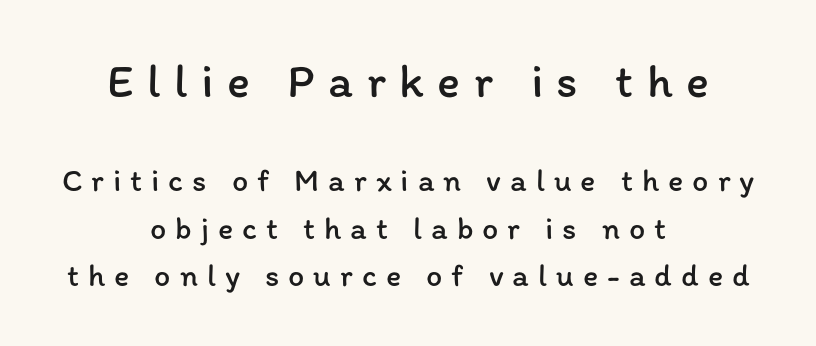
The image shows 48 px regular-weight type, upright; set centered, normal line spacing (1.48x), unusually wide letter spacing (+0.28 em), not underlined; the first (top) block is 1.5x larger; low stroke contrast and a medium x-height.
